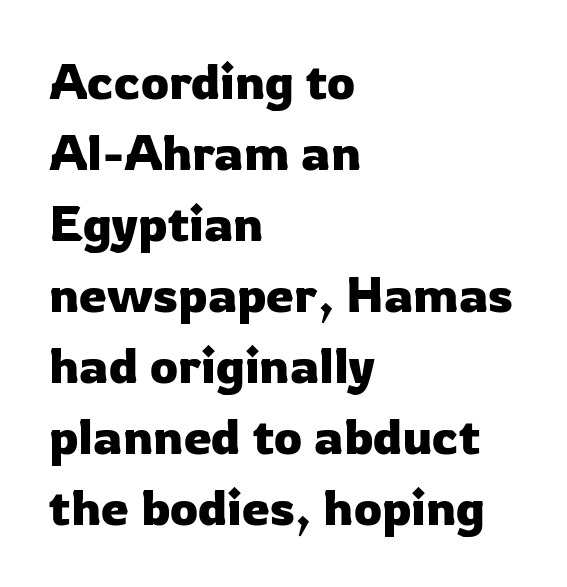
The image shows 50 px sans-serif type, upright; set left-aligned, normal line spacing (1.42x), normal letter spacing, not underlined; low stroke contrast and a medium x-height.
